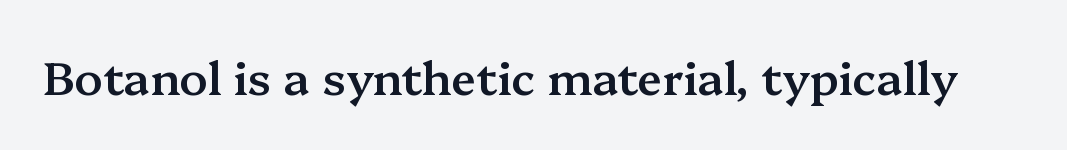
Q: Is the text bold? A: Semi-bold.
Q: Is the text italic (slanted)? A: No, it is upright.
Q: Is the typeface a serif or a sans-serif typeface? A: Serif.
Q: Is the text underlined? A: No.
Q: Is the spacing between letters normal or unusually wide? A: Normal.
Q: Width (condensed, normal, or wide)? A: Normal.
Q: Stroke contrast? A: Medium.
Q: x-height? A: Medium.
Q: Monospaced? A: No.
